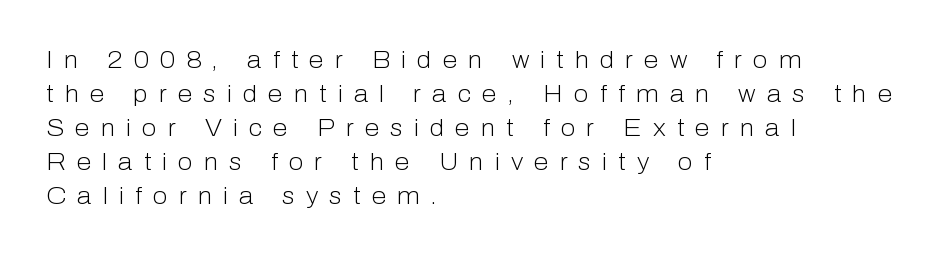
Q: Is the text bold? A: No.
Q: Is the text italic (slanted)? A: No, it is upright.
Q: Is the text underlined? A: No.
Q: How is the paragraph aligned? A: Left-aligned.
Q: Is the spacing between letters normal or unusually wide? A: Unusually wide.
Q: Is the spacing between lines tight, normal or loose? A: Normal.
